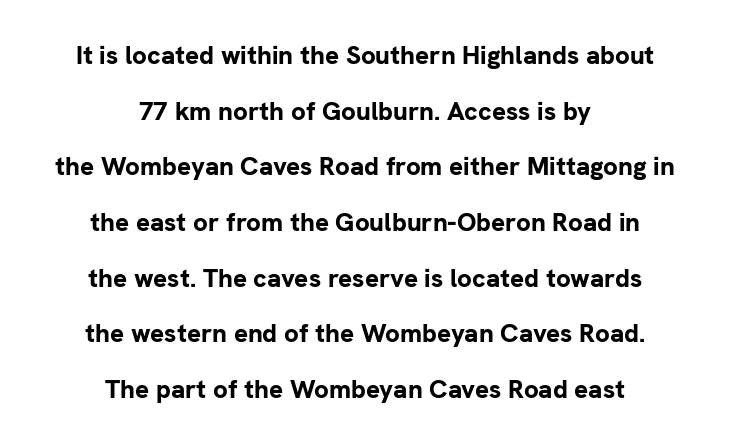
{"italic": "no", "bold": "yes", "underline": "no", "align": "center", "line_spacing": "loose", "line_spacing_ratio": 2.14, "letter_spacing": "normal", "letter_spacing_em": 0.0, "glyph_px": 26}
